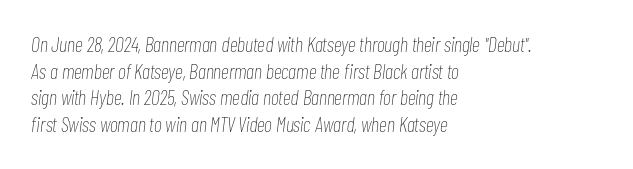
{"italic": "yes", "lean": "right", "slant_degrees": 7, "bold": "no", "underline": "no", "align": "left", "line_spacing": "normal", "line_spacing_ratio": 1.27, "letter_spacing": "normal", "letter_spacing_em": 0.0, "glyph_px": 21}
